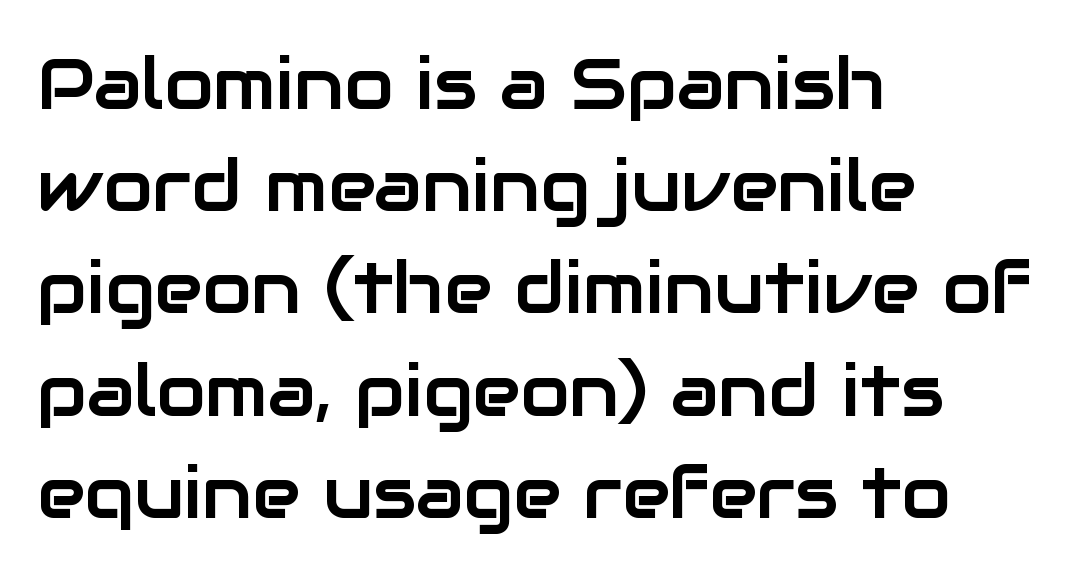
Italic: no, the glyphs are upright roman. The horizontal fit of the characters is conventional and even. Teacher's note: observe the even left margin — that is flush-left alignment. The rendering uses a moderate line-height, typical for paragraphs.
